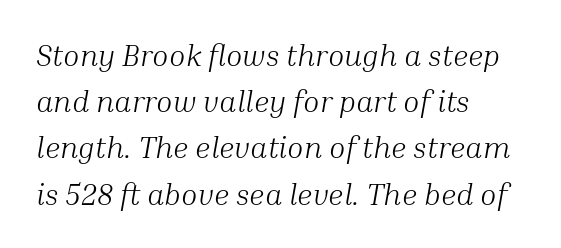
{"serif": "yes", "italic": "yes", "lean": "right", "slant_degrees": 10, "bold": "no", "weight": "light", "width": "normal", "stroke_contrast": "medium", "x_height": "medium", "monospaced": "no", "underline": "no", "align": "left", "line_spacing": "normal", "line_spacing_ratio": 1.54, "letter_spacing": "normal", "letter_spacing_em": 0.0, "glyph_px": 30}
